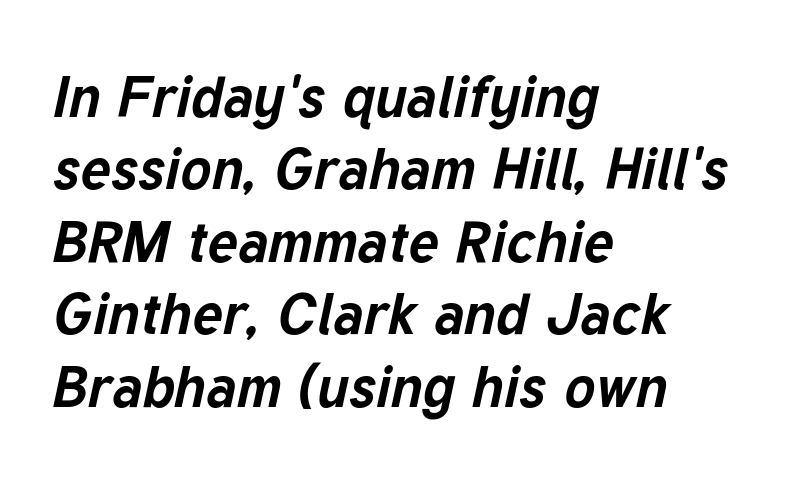
Q: Is the text bold? A: Yes.
Q: Is the text italic (slanted)? A: Yes, it leans right by about 12 degrees.
Q: Is the text underlined? A: No.
Q: How is the paragraph aligned? A: Left-aligned.
Q: Is the spacing between letters normal or unusually wide? A: Normal.
Q: Is the spacing between lines tight, normal or loose? A: Normal.
Q: Width (condensed, normal, or wide)? A: Normal.
Q: Stroke contrast? A: Low.
Q: x-height? A: Medium.
Q: Monospaced? A: No.
